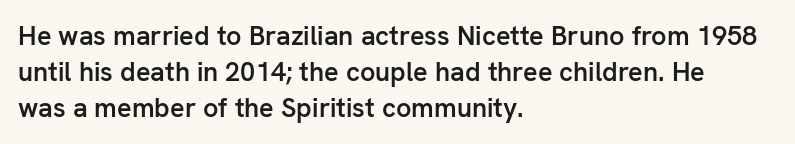
Does extra space separate the letters? No, they use regular spacing. Evenly set lines give the paragraph a standard silhouette. Nobody drew a line under any word here. Notice the strokes are somewhat thickened but not fully heavy: this is a semibold. Layout note: lines flush left.
